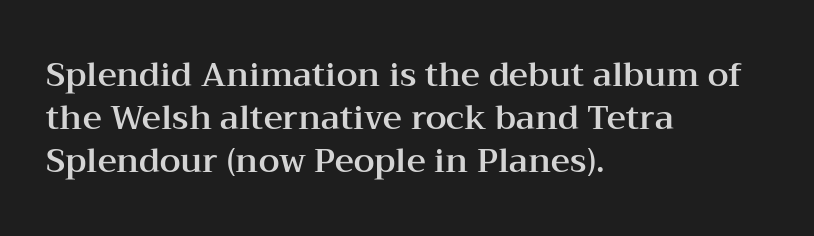
{"serif": "yes", "italic": "no", "width": "wide", "stroke_contrast": "medium", "x_height": "medium", "monospaced": "no", "underline": "no", "align": "left", "line_spacing": "normal", "line_spacing_ratio": 1.3, "letter_spacing": "normal", "letter_spacing_em": 0.0, "glyph_px": 33}
